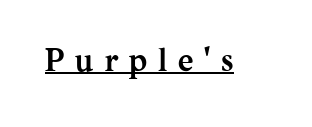
The image shows 33 px semibold serif type, upright; set unusually wide letter spacing (+0.33 em), underlined; medium stroke contrast and a medium x-height.
